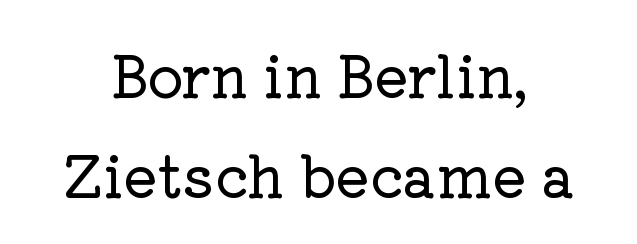
The rendering uses natural spacing where letterforms have individual widths. Underlining? Definitely not there. The text block is weighted toward neither margin, spreading evenly from the middle. If you drew a line through each stem, it would be perfectly vertical. The designer went with a serif here, giving each stem small feet.
